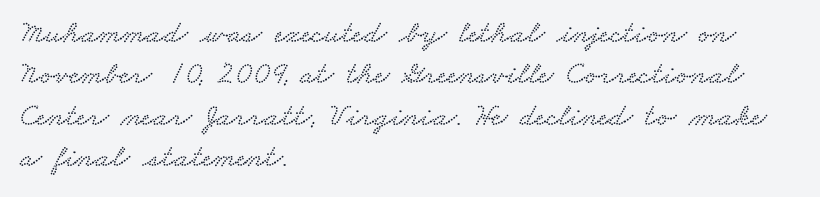
The image shows 32 px wide serif type; set left-aligned, normal line spacing (1.29x), normal letter spacing, not underlined; low stroke contrast and a small x-height.
